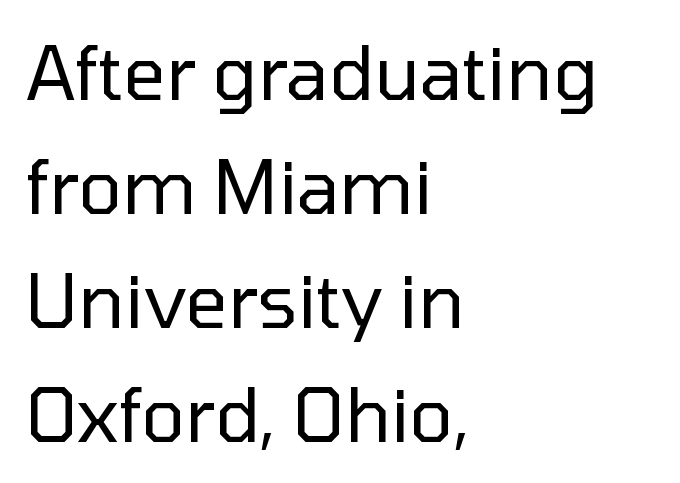
Q: Is the text bold? A: No.
Q: Is the text italic (slanted)? A: No, it is upright.
Q: Is the typeface a serif or a sans-serif typeface? A: Sans-serif.
Q: Is the text underlined? A: No.
Q: How is the paragraph aligned? A: Left-aligned.
Q: Is the spacing between letters normal or unusually wide? A: Normal.
Q: Is the spacing between lines tight, normal or loose? A: Normal.
Q: Width (condensed, normal, or wide)? A: Normal.
Q: Stroke contrast? A: Low.
Q: x-height? A: Medium.
Q: Monospaced? A: No.
